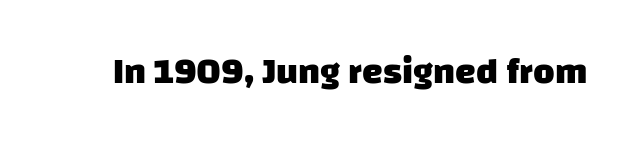
Q: Is the text bold? A: Yes.
Q: Is the typeface a serif or a sans-serif typeface? A: Sans-serif.
Q: Is the text underlined? A: No.
Q: Is the spacing between letters normal or unusually wide? A: Normal.
Q: Width (condensed, normal, or wide)? A: Normal.
Q: Stroke contrast? A: Low.
Q: x-height? A: Large.
Q: Monospaced? A: No.
